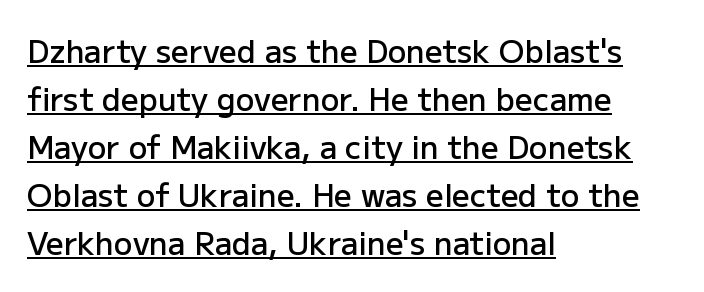
How would I describe the line gaps? Plain and ordinary. Note the varied advance widths — an 'i' is clearly narrower than an 'm'. Each letter's strokes conclude bluntly, with no projecting serifs. Nope, not italic — everything's standing straight. A typographer would call this underscored text. Where is the straight margin? On the left.
